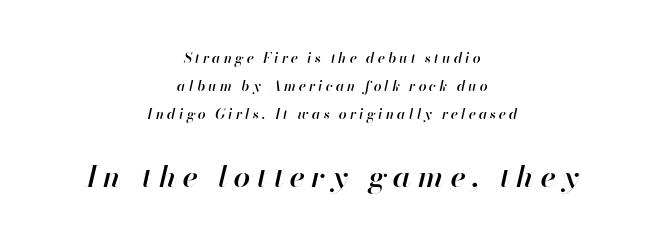
Q: Is the text bold? A: Semi-bold.
Q: Is the text italic (slanted)? A: Yes, it leans right by about 13 degrees.
Q: Is the text underlined? A: No.
Q: How is the paragraph aligned? A: Centered.
Q: Is the spacing between letters normal or unusually wide? A: Unusually wide.
Q: Is the spacing between lines tight, normal or loose? A: Loose.
Q: Which block of text is set in a larger size, the first (top) or the second (bottom)? A: The second (bottom) one.
Q: Width (condensed, normal, or wide)? A: Normal.
Q: Stroke contrast? A: High.
Q: x-height? A: Small.
Q: Monospaced? A: No.
